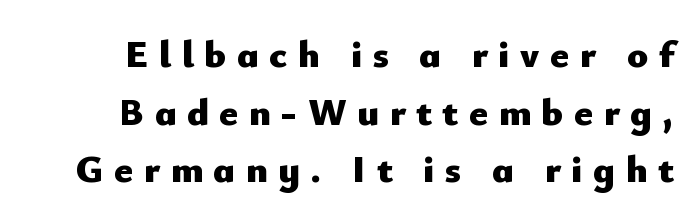
A clean baseline with only descenders dipping below it. Successive baselines arrive at the customary interval. These lines are composed in type without serifs. Stroke thickness is high; the sample reads as a true bold. What stands out about the letter spacing? Its width — letters are far apart.
